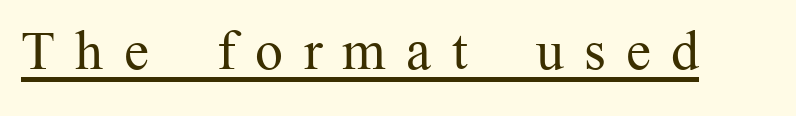
Q: Is the text bold? A: No.
Q: Is the text italic (slanted)? A: No, it is upright.
Q: Is the typeface a serif or a sans-serif typeface? A: Serif.
Q: Is the text underlined? A: Yes.
Q: Is the spacing between letters normal or unusually wide? A: Unusually wide.
Q: Width (condensed, normal, or wide)? A: Normal.
Q: Stroke contrast? A: Medium.
Q: x-height? A: Medium.
Q: Monospaced? A: No.
